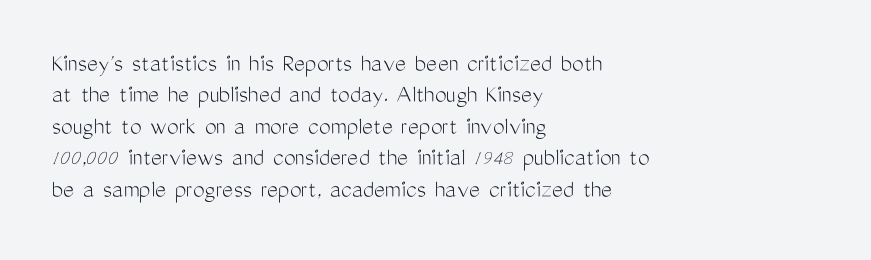
The image shows 26 px text type, upright; set left-aligned, line spacing 1.21x, normal letter spacing, not underlined.
